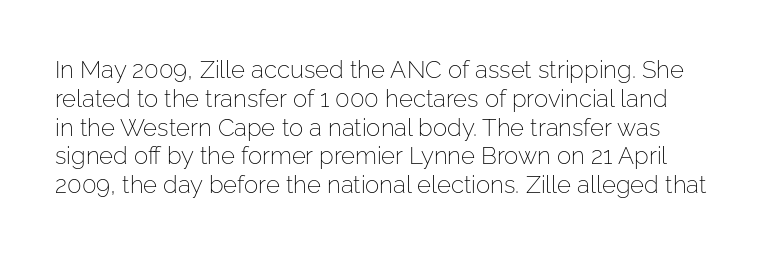
The image shows 24 px text type, upright; set line spacing 1.2x, normal letter spacing, not underlined.
